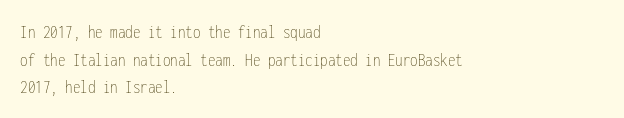
The image shows 20 px text type, upright; set left-aligned, normal line spacing (1.38x), normal letter spacing, not underlined.
